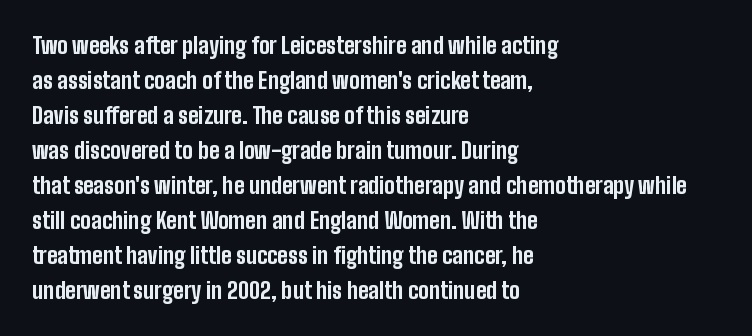
Horizontal bands of white between lines are of average thickness. The rendering keeps characters at their native spacing. Line beginnings align vertically; line endings do not. The font is running at its bold setting. No italicization has been applied; the sample stays upright.
